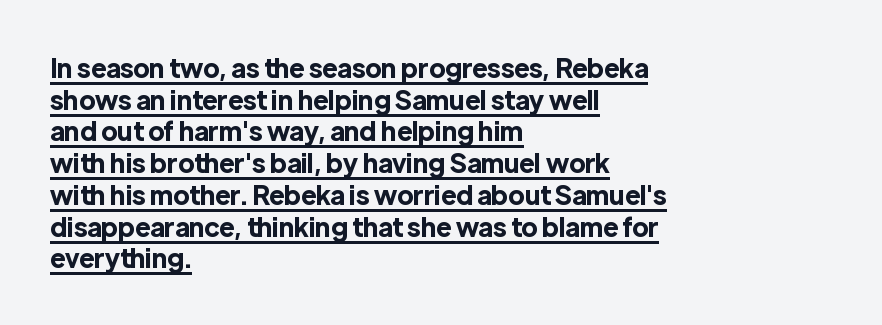
Q: Is the text bold? A: Yes.
Q: Is the text italic (slanted)? A: No, it is upright.
Q: Is the text underlined? A: Yes.
Q: How is the paragraph aligned? A: Left-aligned.
Q: Is the spacing between letters normal or unusually wide? A: Normal.
